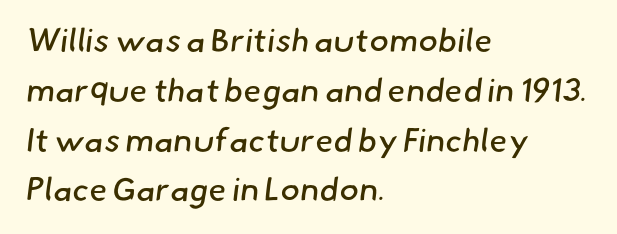
The image shows 33 px regular-weight sans-serif type; set left-aligned, normal line spacing (1.51x), normal letter spacing, not underlined; low stroke contrast and a small x-height.
